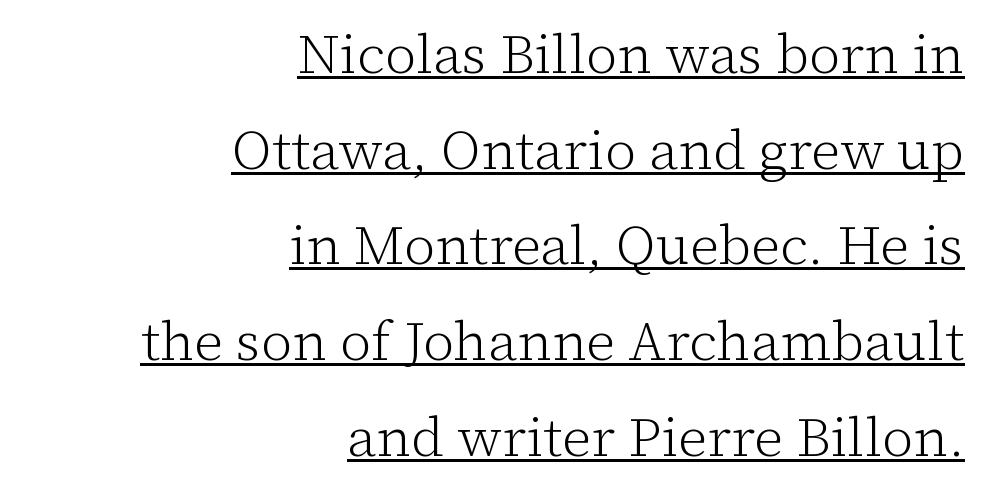
Q: Is the text bold? A: No.
Q: Is the text italic (slanted)? A: No, it is upright.
Q: Is the typeface a serif or a sans-serif typeface? A: Serif.
Q: Is the text underlined? A: Yes.
Q: How is the paragraph aligned? A: Right-aligned.
Q: Is the spacing between letters normal or unusually wide? A: Normal.
Q: Width (condensed, normal, or wide)? A: Normal.
Q: Stroke contrast? A: Low.
Q: x-height? A: Medium.
Q: Monospaced? A: No.
